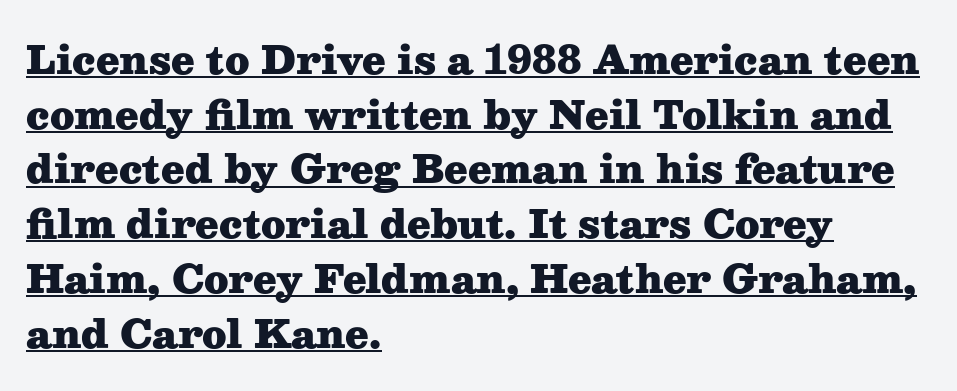
Students, observe: this is what conventionally led text looks like. What kind of face is this? One with serifs. Chunky letters — that's bold for sure. The face used here is rendered with its standard letterfit. The letters advance in unequal steps, a hallmark of proportional type. The text block is weighted toward the left margin, trailing off unevenly rightward.
